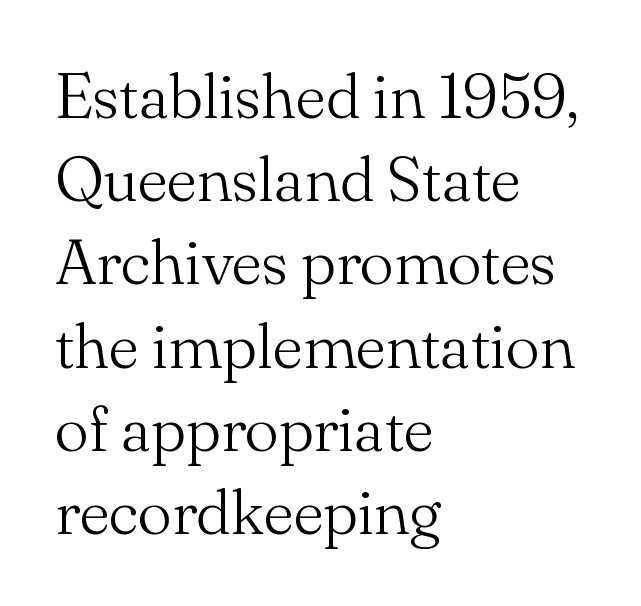
{"serif": "yes", "italic": "no", "bold": "no", "weight": "light", "width": "normal", "stroke_contrast": "medium", "x_height": "small", "monospaced": "no", "underline": "no", "align": "left", "line_spacing": "normal", "line_spacing_ratio": 1.3, "letter_spacing": "normal", "letter_spacing_em": 0.0, "glyph_px": 64}
